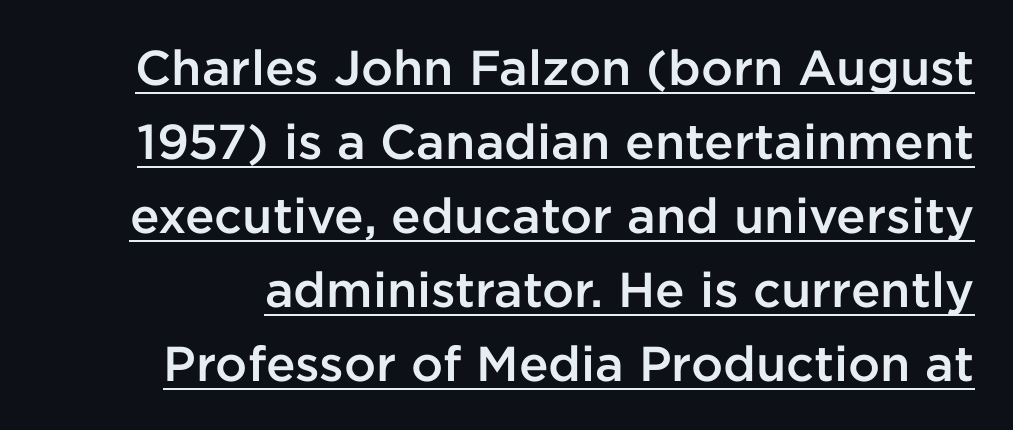
{"serif": "no", "italic": "no", "bold": "semi", "weight": "semibold", "width": "normal", "stroke_contrast": "low", "x_height": "medium", "monospaced": "no", "underline": "yes", "line_spacing": "normal", "line_spacing_ratio": 1.51, "letter_spacing": "normal", "letter_spacing_em": 0.0, "glyph_px": 49}
